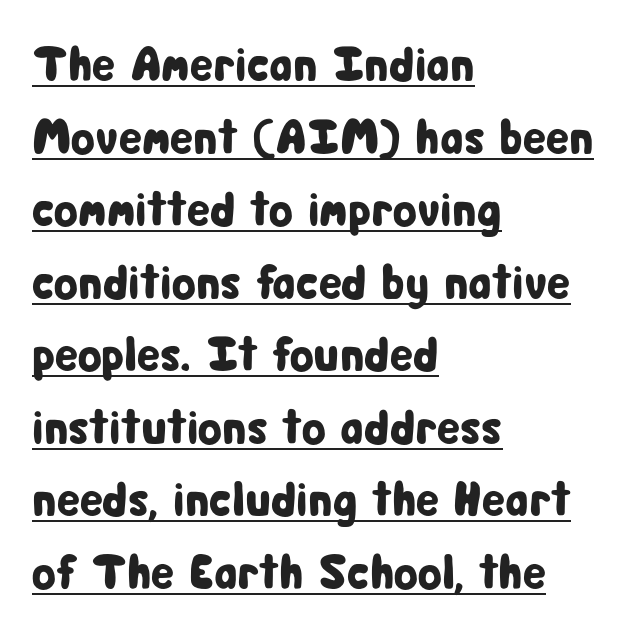
Q: Is the text italic (slanted)? A: No, it is upright.
Q: Is the typeface a serif or a sans-serif typeface? A: Sans-serif.
Q: Is the text underlined? A: Yes.
Q: How is the paragraph aligned? A: Left-aligned.
Q: Is the spacing between letters normal or unusually wide? A: Normal.
Q: Is the spacing between lines tight, normal or loose? A: Normal.
Q: Width (condensed, normal, or wide)? A: Condensed.
Q: Stroke contrast? A: Low.
Q: x-height? A: Medium.
Q: Monospaced? A: No.
